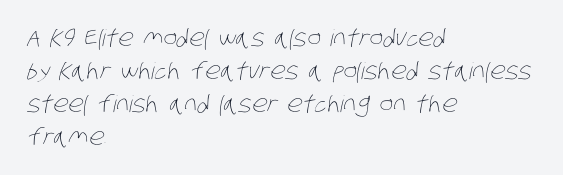
Q: Is the text bold? A: No.
Q: Is the text underlined? A: No.
Q: How is the paragraph aligned? A: Left-aligned.
Q: Is the spacing between letters normal or unusually wide? A: Normal.
Q: Is the spacing between lines tight, normal or loose? A: Normal.
